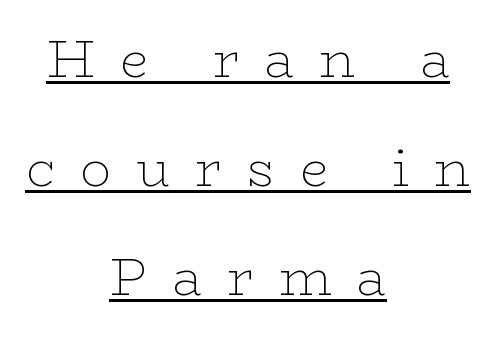
The gaps between neighbouring characters are conspicuously large. These lines were composed using upright roman letters. Examine the stroke ends and you'll spot serifs. Do the characters align in a grid? No, the font is proportional. Notice how a bar underscores the lettering throughout.
